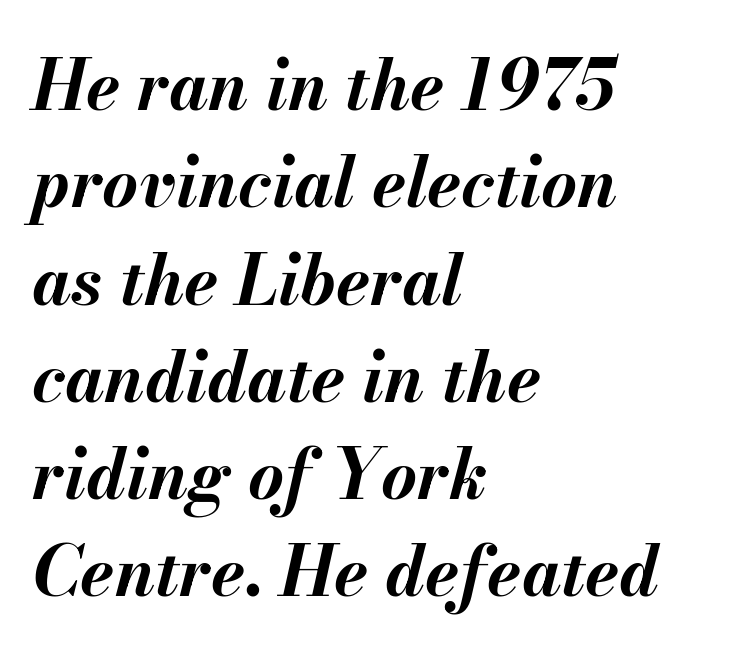
The image shows 69 px bold type, italic (leaning right); set left-aligned, normal line spacing (1.41x), normal letter spacing, not underlined; medium stroke contrast and a small x-height.
